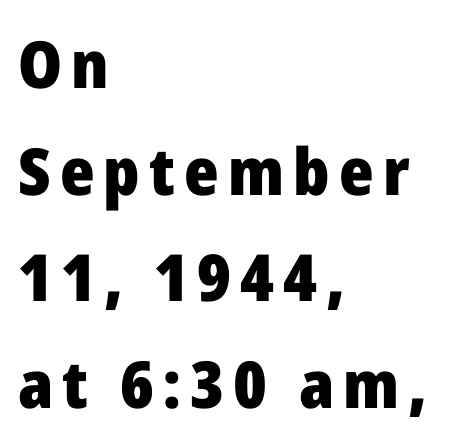
The image shows 65 px heavy sans-serif type, upright; set left-aligned, normal line spacing (1.64x), not underlined; low stroke contrast and a medium x-height.
